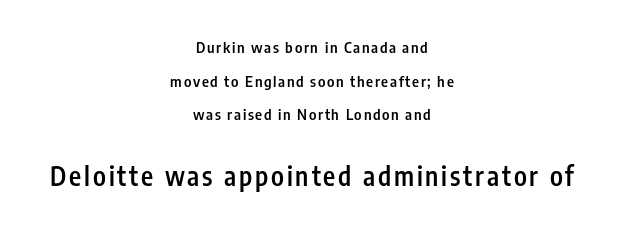
The image shows 26 px text type, upright; set centered, loose line spacing (2.25x), not underlined; the second (bottom) block is 1.73x larger.
